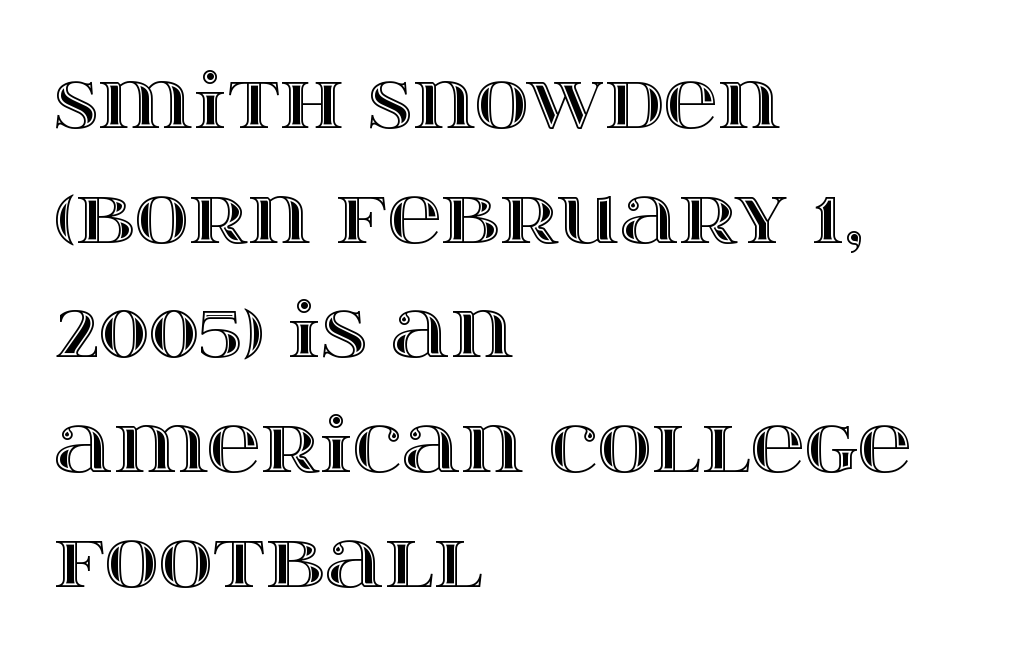
{"italic": "no", "width": "wide", "x_height": "large", "monospaced": "no", "underline": "no", "align": "left", "line_spacing": "normal", "line_spacing_ratio": 1.53, "letter_spacing": "normal", "letter_spacing_em": 0.0, "glyph_px": 75}
